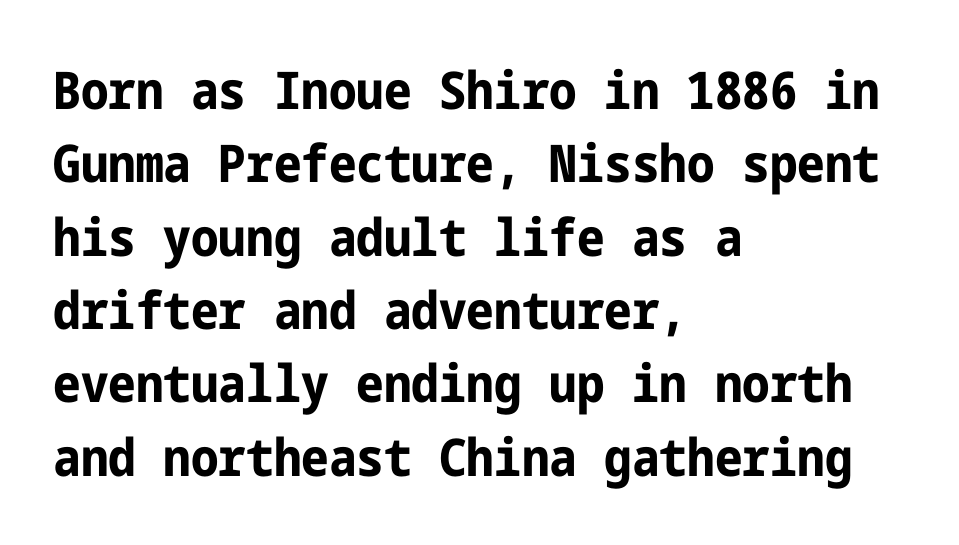
Q: Is the text bold? A: Yes.
Q: Is the text italic (slanted)? A: No, it is upright.
Q: Is the typeface a serif or a sans-serif typeface? A: Sans-serif.
Q: Is the text underlined? A: No.
Q: How is the paragraph aligned? A: Left-aligned.
Q: Is the spacing between letters normal or unusually wide? A: Normal.
Q: Is the spacing between lines tight, normal or loose? A: Normal.
Q: Width (condensed, normal, or wide)? A: Condensed.
Q: Stroke contrast? A: Low.
Q: x-height? A: Medium.
